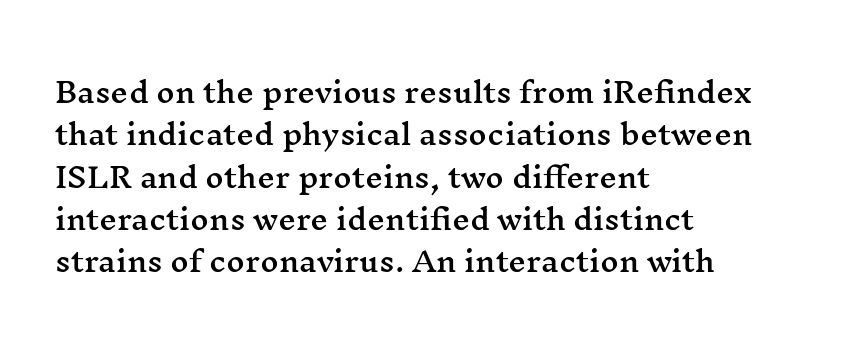
The image shows 28 px wide serif type, upright; set left-aligned, normal line spacing (1.51x), normal letter spacing, not underlined; medium stroke contrast and a medium x-height.
